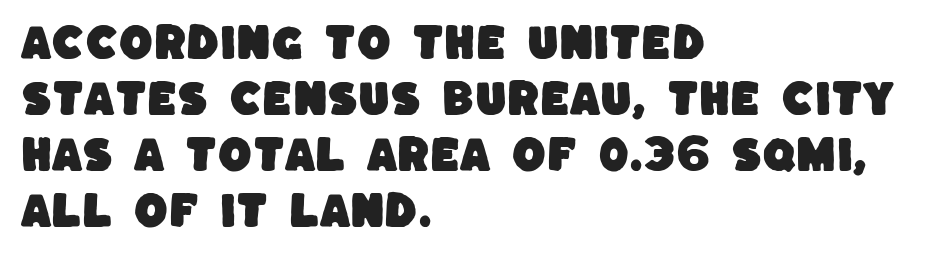
Q: Is the typeface a serif or a sans-serif typeface? A: Sans-serif.
Q: Is the text underlined? A: No.
Q: How is the paragraph aligned? A: Left-aligned.
Q: Is the spacing between letters normal or unusually wide? A: Normal.
Q: Is the spacing between lines tight, normal or loose? A: Normal.
Q: Width (condensed, normal, or wide)? A: Normal.
Q: Stroke contrast? A: Low.
Q: x-height? A: Large.
Q: Monospaced? A: No.
